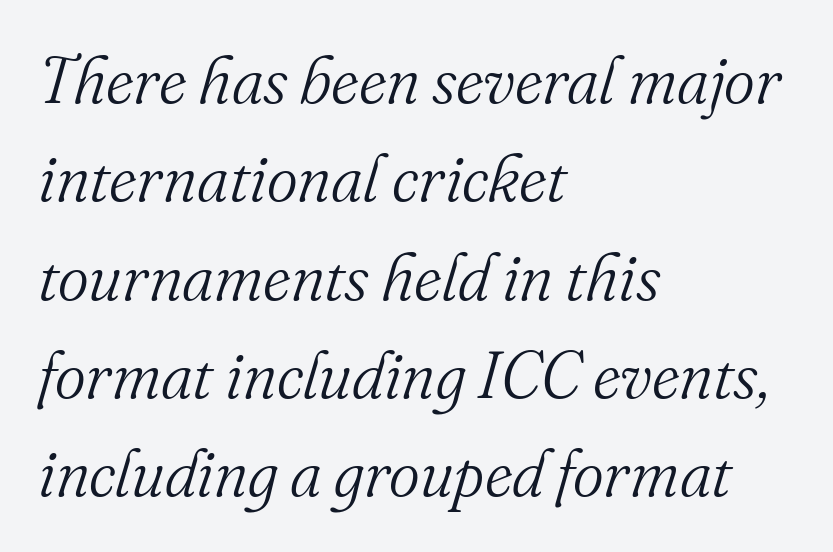
{"serif": "yes", "italic": "yes", "lean": "right", "slant_degrees": 16, "bold": "no", "weight": "light", "width": "normal", "stroke_contrast": "medium", "x_height": "small", "monospaced": "no", "underline": "no", "align": "left", "line_spacing": "normal", "line_spacing_ratio": 1.49, "letter_spacing": "normal", "letter_spacing_em": 0.0, "glyph_px": 66}
